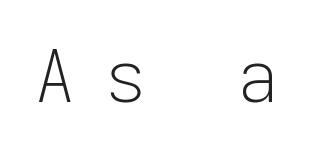
The image shows 72 px light sans-serif type, upright; set unusually wide letter spacing (+0.41 em), not underlined; low stroke contrast and a medium x-height.
